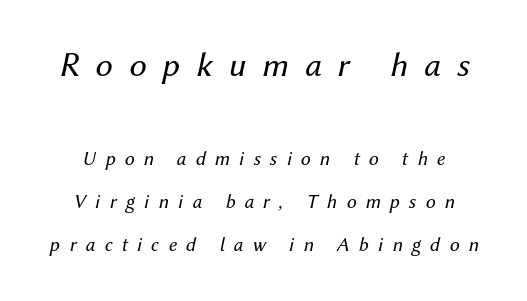
The image shows 35 px regular-weight type, italic (leaning right); set loose line spacing (2.15x), unusually wide letter spacing (+0.46 em), not underlined; the first (top) block is 1.75x larger; medium stroke contrast and a medium x-height.
